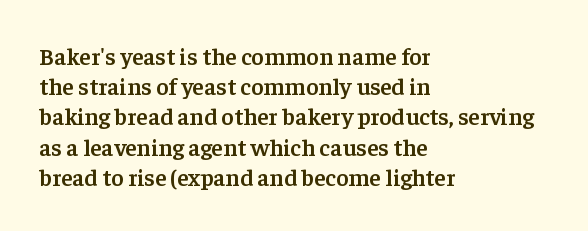
These lines are set flush left with a ragged right edge. Reading down the column, the eye jumps a familiar distance to each next line. The face used here is a semibold: visibly heavier than regular, lighter than bold. The specimen omits any rule beneath the text block's lines. Spacing between characters is what you'd get straight out of the box.
